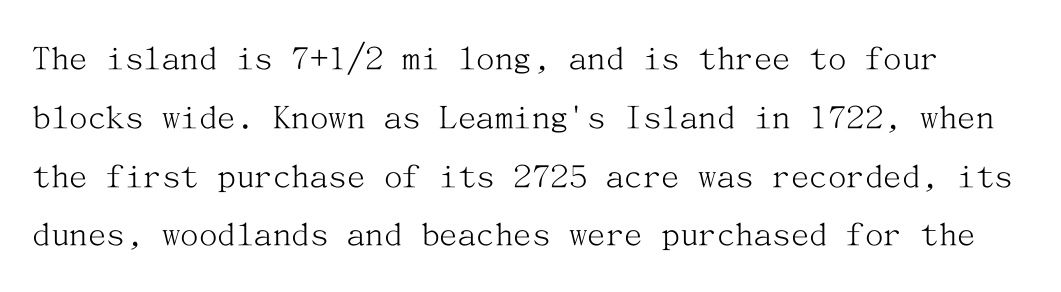
The image shows 37 px light serif type, upright; set normal line spacing (1.59x), normal letter spacing, not underlined; medium stroke contrast and a medium x-height.
